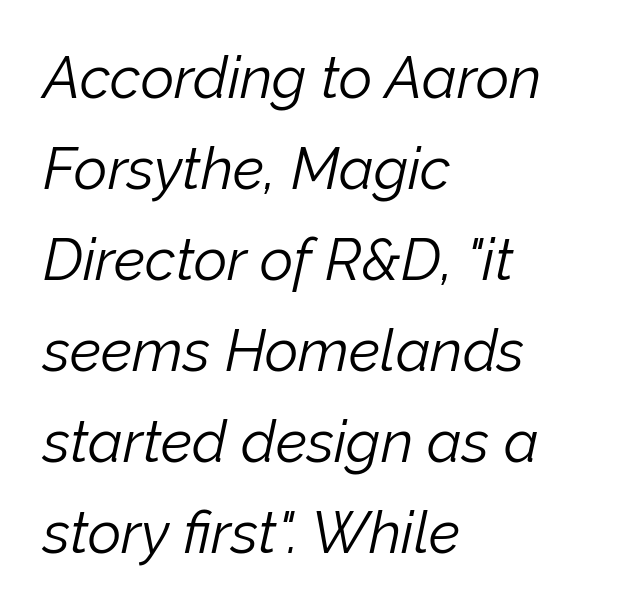
{"italic": "yes", "lean": "right", "slant_degrees": 12, "bold": "no", "weight": "light", "width": "normal", "stroke_contrast": "low", "x_height": "medium", "monospaced": "no", "underline": "no", "align": "left", "line_spacing": "normal", "line_spacing_ratio": 1.57, "letter_spacing": "normal", "letter_spacing_em": 0.0, "glyph_px": 58}
